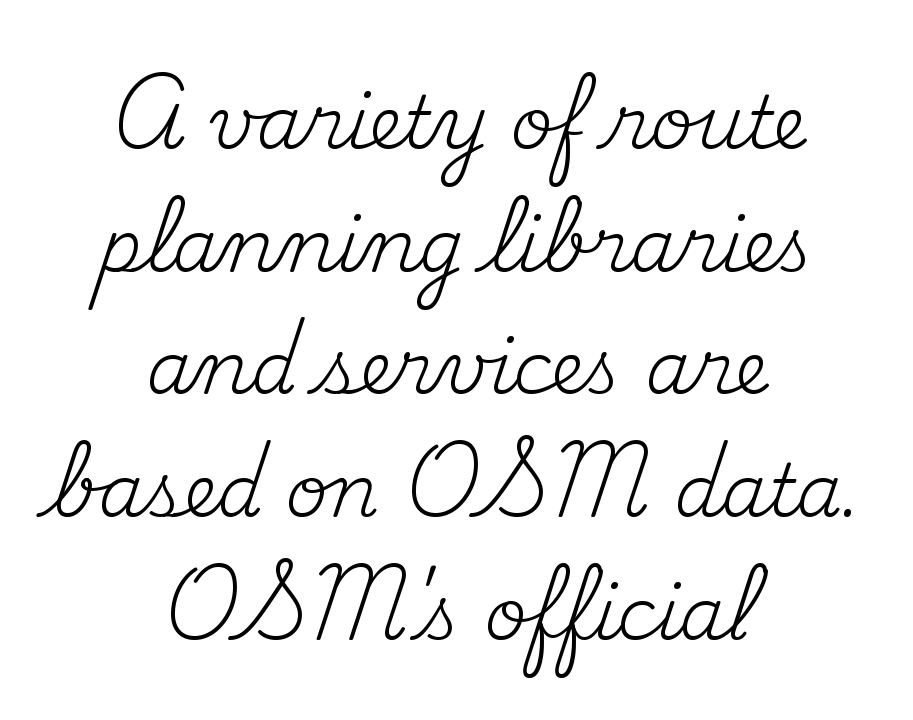
Q: Is the text bold? A: No.
Q: Is the text italic (slanted)? A: Yes.
Q: Is the typeface a serif or a sans-serif typeface? A: Serif.
Q: Is the text underlined? A: No.
Q: How is the paragraph aligned? A: Centered.
Q: Is the spacing between letters normal or unusually wide? A: Normal.
Q: Is the spacing between lines tight, normal or loose? A: Normal.
Q: Width (condensed, normal, or wide)? A: Normal.
Q: Stroke contrast? A: Medium.
Q: x-height? A: Small.
Q: Monospaced? A: No.
